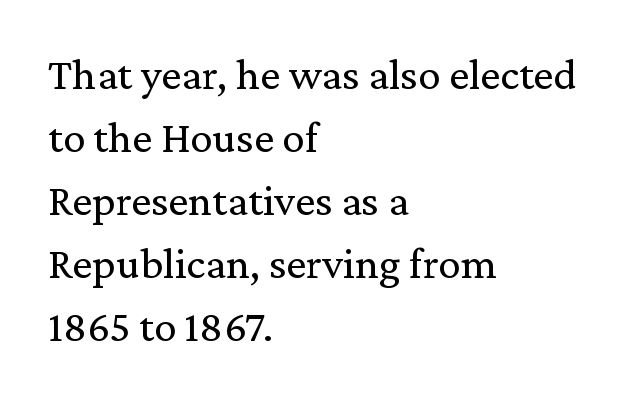
The image shows 45 px regular-weight serif type, upright; set left-aligned, normal line spacing (1.4x), normal letter spacing, not underlined; low stroke contrast and a medium x-height.
